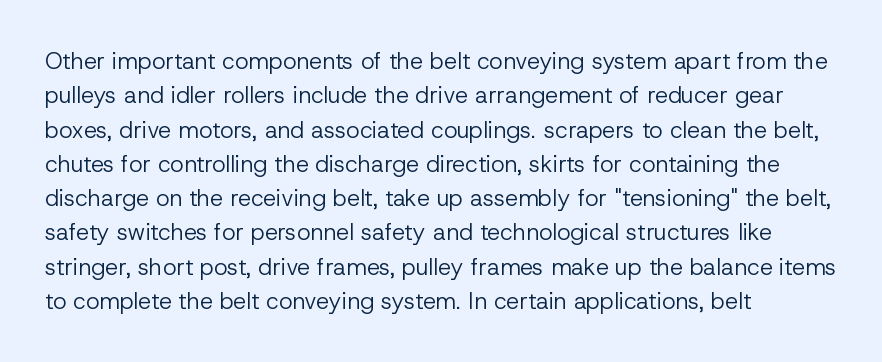
The vertical gap from one line to the next is medium. These lines were composed using upright roman letters. Horizontal alignment here is leftward, the default for most running prose. The gaps between neighbouring characters are ordinary and unremarkable. Weight: regular or lighter.
